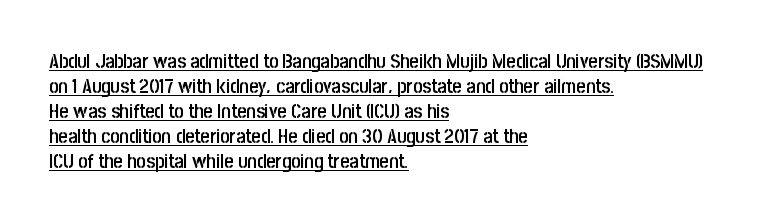
Typesetter's note: demi weight, one step under bold. A roman cut, with each character standing at attention. The compositor pushed each line to the left boundary. The glyphs are accompanied by a horizontal stroke just below them. The type is set solid horizontally, with unmodified tracking.
